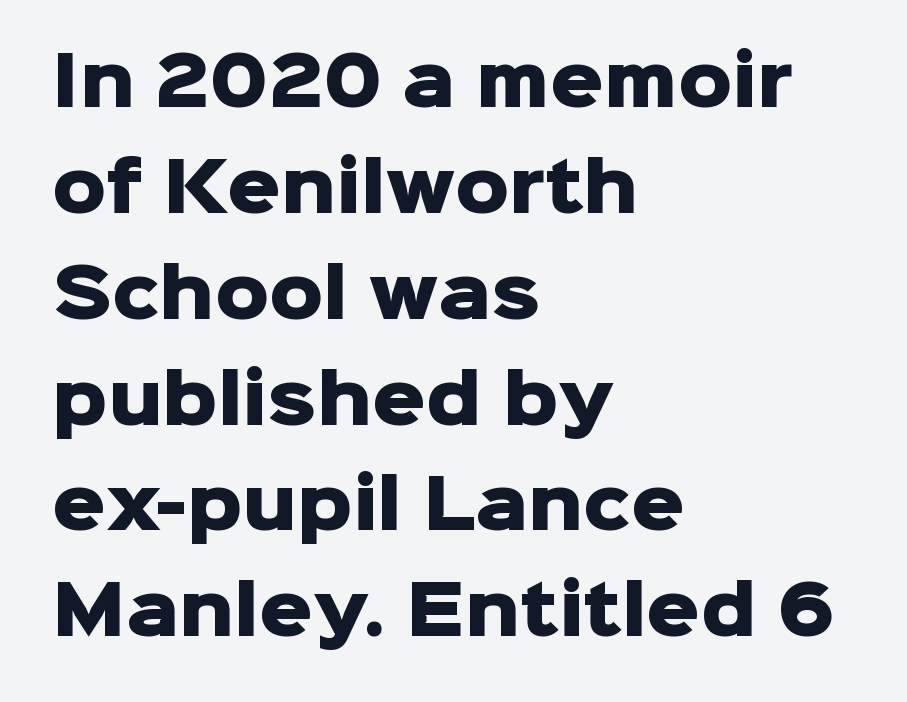
Q: Is the text bold? A: Yes.
Q: Is the text italic (slanted)? A: No, it is upright.
Q: Is the typeface a serif or a sans-serif typeface? A: Sans-serif.
Q: Is the text underlined? A: No.
Q: How is the paragraph aligned? A: Left-aligned.
Q: Is the spacing between letters normal or unusually wide? A: Normal.
Q: Is the spacing between lines tight, normal or loose? A: Normal.
Q: Width (condensed, normal, or wide)? A: Normal.
Q: Stroke contrast? A: Low.
Q: x-height? A: Medium.
Q: Monospaced? A: No.
